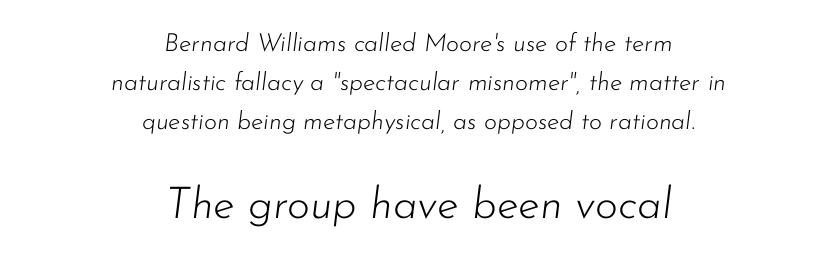
Q: Is the text bold? A: No.
Q: Is the text italic (slanted)? A: Yes, it leans right by about 7 degrees.
Q: Is the text underlined? A: No.
Q: How is the paragraph aligned? A: Centered.
Q: Is the spacing between letters normal or unusually wide? A: Normal.
Q: Is the spacing between lines tight, normal or loose? A: Normal.
Q: Which block of text is set in a larger size, the first (top) or the second (bottom)? A: The second (bottom) one.
Q: Width (condensed, normal, or wide)? A: Normal.
Q: Stroke contrast? A: Low.
Q: x-height? A: Small.
Q: Monospaced? A: No.
